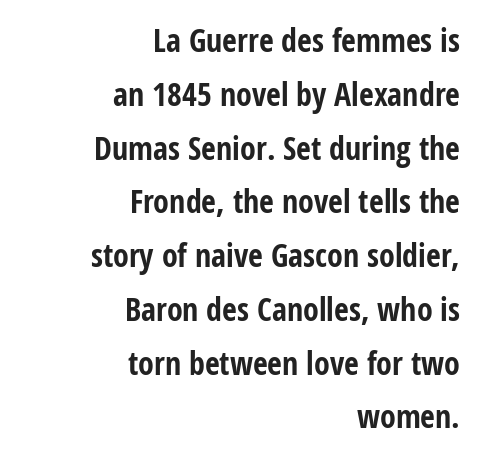
Does the lettering tilt? It doesn't — this is upright. There is no visible air inserted between adjacent glyphs. Bare-footed words on every line. These lines are rendered in a variable-pitch font. Leading matches the norm, producing a regular column. A sans-serif font was chosen for this passage.
